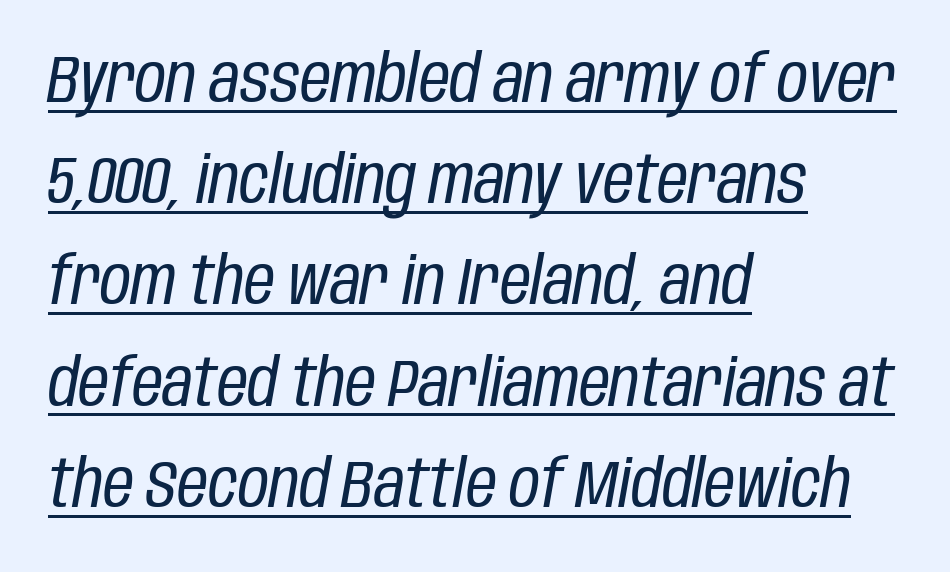
The passage shown is typed in a proportional face where columns would drift. Regarding leading, the lines here are spaced in the standard way. Italic? Definitely — the glyphs are oblique. The face used here appears with an underline applied. Spacing between characters is what you'd get straight out of the box. Stems and bowls with no extra thickness — not bold.
